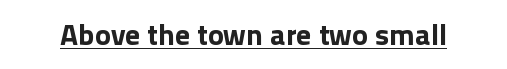
{"serif": "no", "italic": "no", "bold": "yes", "weight": "bold", "width": "normal", "x_height": "medium", "monospaced": "no", "underline": "yes", "letter_spacing": "normal", "letter_spacing_em": 0.0, "glyph_px": 30}
